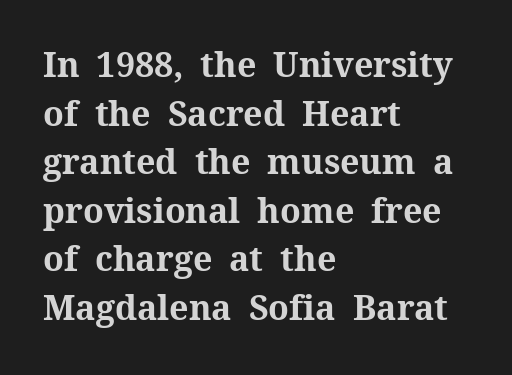
The image shows 34 px bold serif type, upright; set left-aligned, normal line spacing (1.43x), normal letter spacing, not underlined; medium stroke contrast and a medium x-height.
